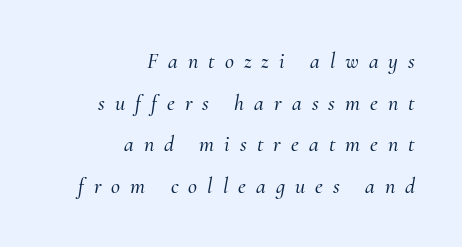
Q: Is the text italic (slanted)? A: Yes, it leans right by about 10 degrees.
Q: Is the text underlined? A: No.
Q: How is the paragraph aligned? A: Right-aligned.
Q: Is the spacing between letters normal or unusually wide? A: Unusually wide.
